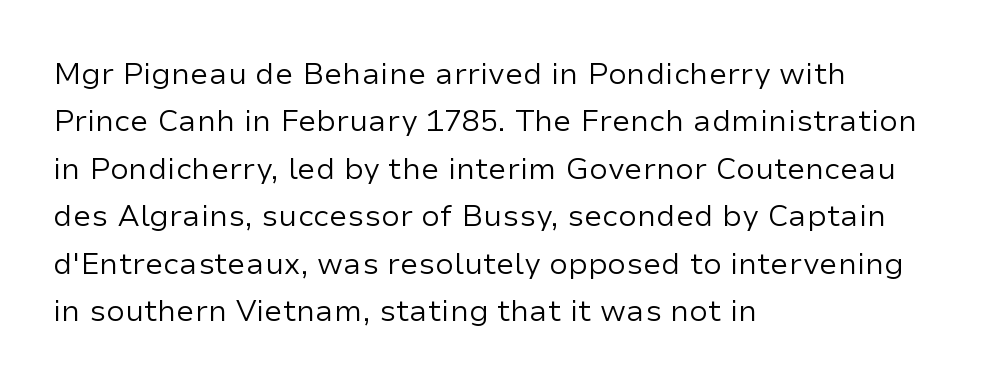
Q: Is the text bold? A: No.
Q: Is the text italic (slanted)? A: No, it is upright.
Q: Is the typeface a serif or a sans-serif typeface? A: Sans-serif.
Q: Is the text underlined? A: No.
Q: How is the paragraph aligned? A: Left-aligned.
Q: Is the spacing between letters normal or unusually wide? A: Normal.
Q: Is the spacing between lines tight, normal or loose? A: Normal.
Q: Width (condensed, normal, or wide)? A: Normal.
Q: Stroke contrast? A: Low.
Q: x-height? A: Medium.
Q: Monospaced? A: No.
